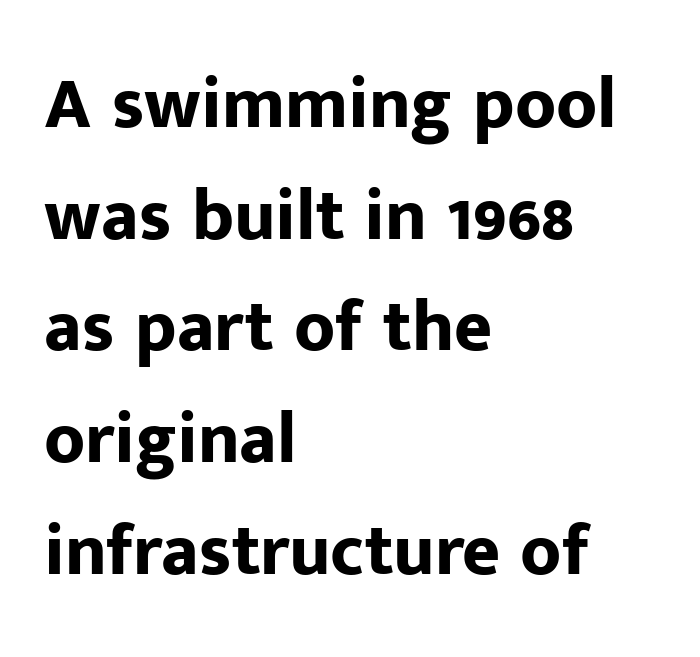
Q: Is the text bold? A: Yes.
Q: Is the text italic (slanted)? A: No, it is upright.
Q: Is the typeface a serif or a sans-serif typeface? A: Sans-serif.
Q: Is the text underlined? A: No.
Q: How is the paragraph aligned? A: Left-aligned.
Q: Is the spacing between letters normal or unusually wide? A: Normal.
Q: Is the spacing between lines tight, normal or loose? A: Normal.
Q: Width (condensed, normal, or wide)? A: Normal.
Q: Stroke contrast? A: Low.
Q: x-height? A: Medium.
Q: Monospaced? A: No.
